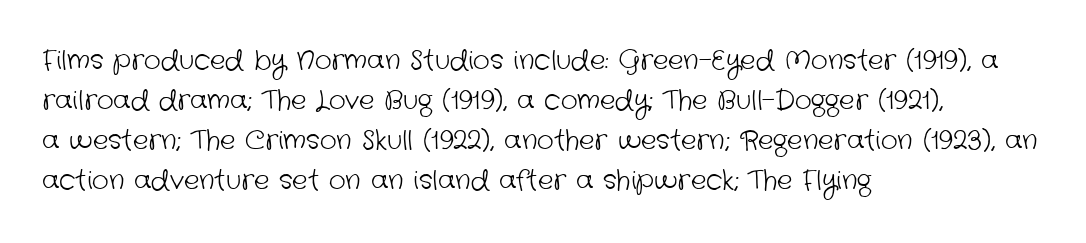
The image shows 26 px text type; set left-aligned, normal line spacing (1.54x), normal letter spacing, not underlined.
